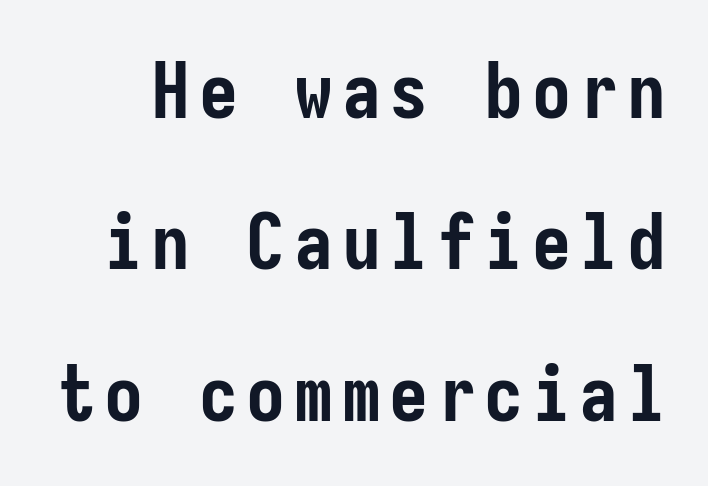
The image shows 78 px semibold, condensed sans-serif type, upright; set loose line spacing (1.94x), not underlined; low stroke contrast and a medium x-height.
